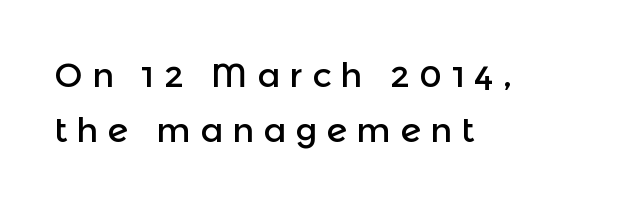
Designer's note — italics off, roman on. This rendering widens character spacing well past its baseline value. Varying glyph widths throughout — classic text-font behaviour. The lines are quadded left. The rows are spaced the way most documents space them.
